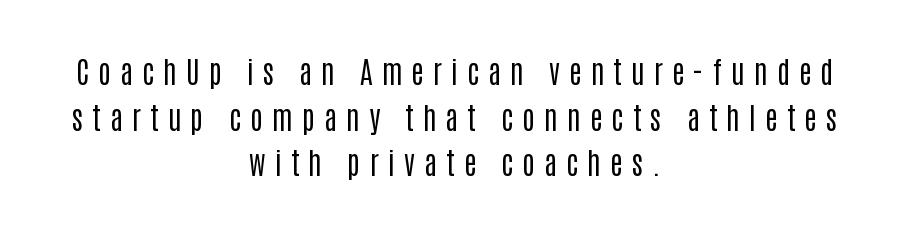
The cut favours lightness, reaching ordinary text weight at its darkest. Letterform terminals end flat and unadorned throughout the passage. The passage shown is not underscored anywhere. Observe the wide spacing: letters keep a clear distance from each other.
